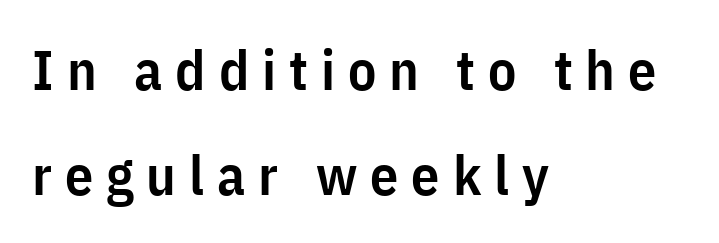
{"serif": "no", "italic": "no", "bold": "semi", "weight": "semibold", "width": "condensed", "stroke_contrast": "low", "x_height": "medium", "monospaced": "no", "underline": "no", "align": "left", "line_spacing_ratio": 1.87, "letter_spacing": "wide", "letter_spacing_em": 0.23, "glyph_px": 56}
